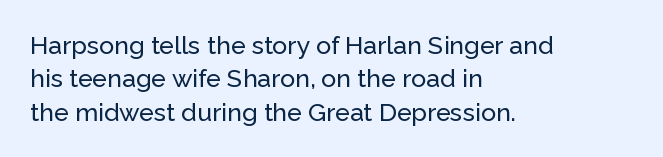
Students, observe: this is what conventionally led text looks like. Observe the ordinary spacing: letters are neighbours, not strangers. Designer's note — italics off, roman on. The specimen omits any rule beneath the text block's lines.
